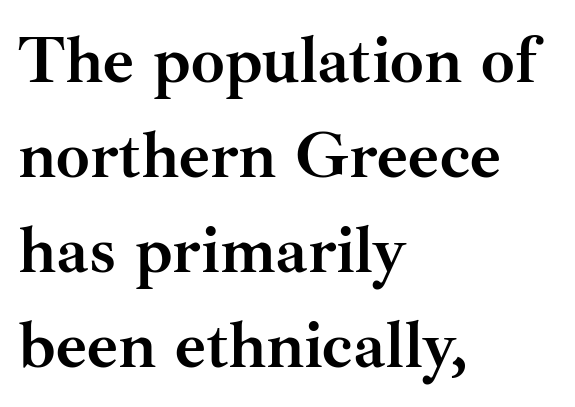
{"serif": "yes", "italic": "no", "bold": "yes", "weight": "semibold", "width": "normal", "stroke_contrast": "medium", "x_height": "small", "monospaced": "no", "underline": "no", "align": "left", "line_spacing": "normal", "line_spacing_ratio": 1.42, "letter_spacing": "normal", "letter_spacing_em": 0.0, "glyph_px": 67}
